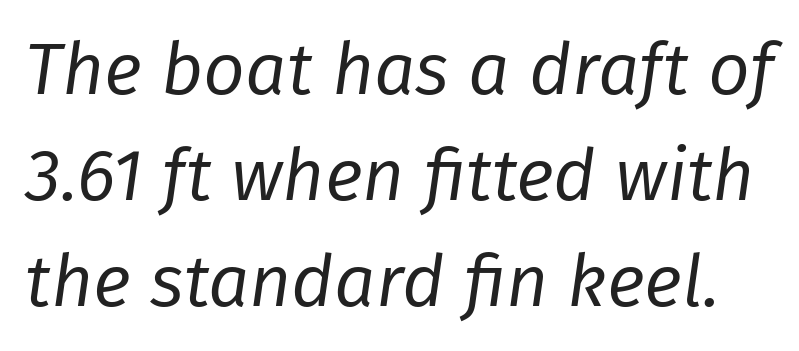
The image shows 73 px regular-weight type, italic (leaning right); set normal line spacing (1.45x), normal letter spacing, not underlined; low stroke contrast and a medium x-height.
